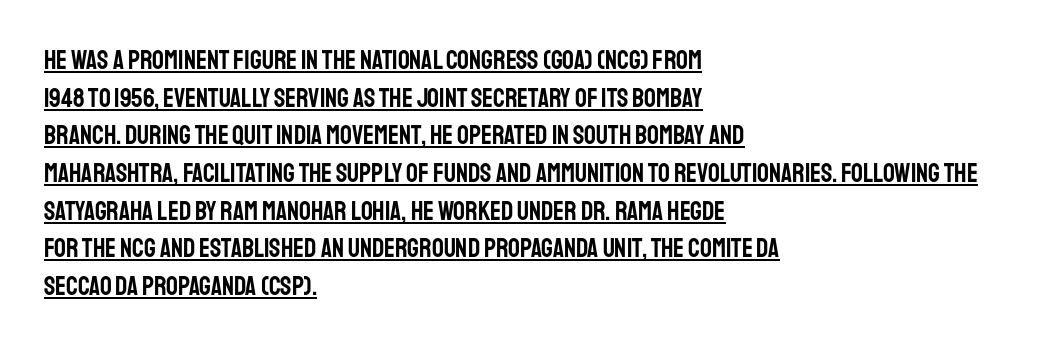
{"italic": "no", "underline": "yes", "align": "left", "line_spacing": "normal", "line_spacing_ratio": 1.45, "letter_spacing": "normal", "letter_spacing_em": 0.0, "glyph_px": 26}
